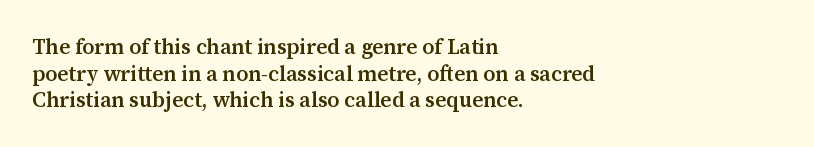
Casual observation: everything's shoved over to the left. Horizontal bands of white between lines are of average thickness. Tracking value appears to be zero — textbook default spacing. The letters stand straight up with perfectly vertical stems. Compared with an ordinary text face, these strokes are moderately heavier — a semibold. Anything drawn beneath the words? Only blank space.
